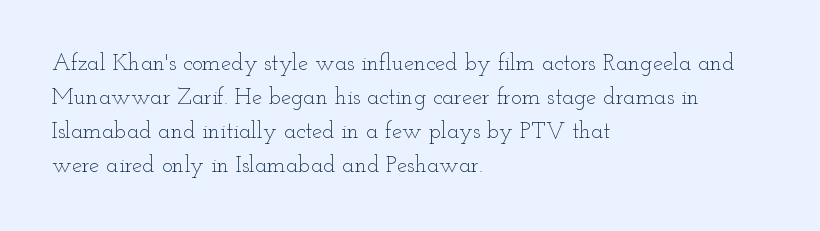
Q: Is the text bold? A: No.
Q: Is the text italic (slanted)? A: No, it is upright.
Q: Is the text underlined? A: No.
Q: How is the paragraph aligned? A: Left-aligned.
Q: Is the spacing between letters normal or unusually wide? A: Normal.
Q: Is the spacing between lines tight, normal or loose? A: Normal.
